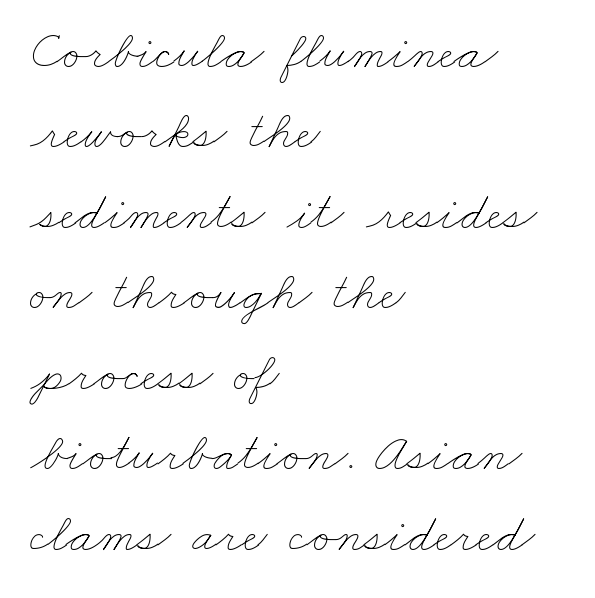
The image shows 54 px thin, wide type; set left-aligned, normal line spacing (1.49x), normal letter spacing, not underlined; low stroke contrast and a small x-height.
